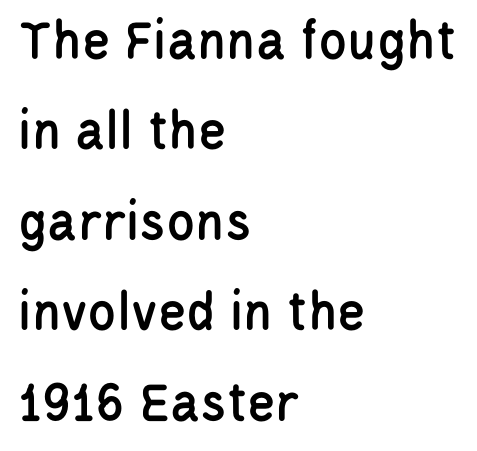
Is this a fixed-width face? No — the glyphs have proportional, varying widths. Alignment: flush left. The rendering uses a moderate line-height, typical for paragraphs. The rendering keeps characters at their native spacing. In terms of letterform style, serifs are entirely absent.
